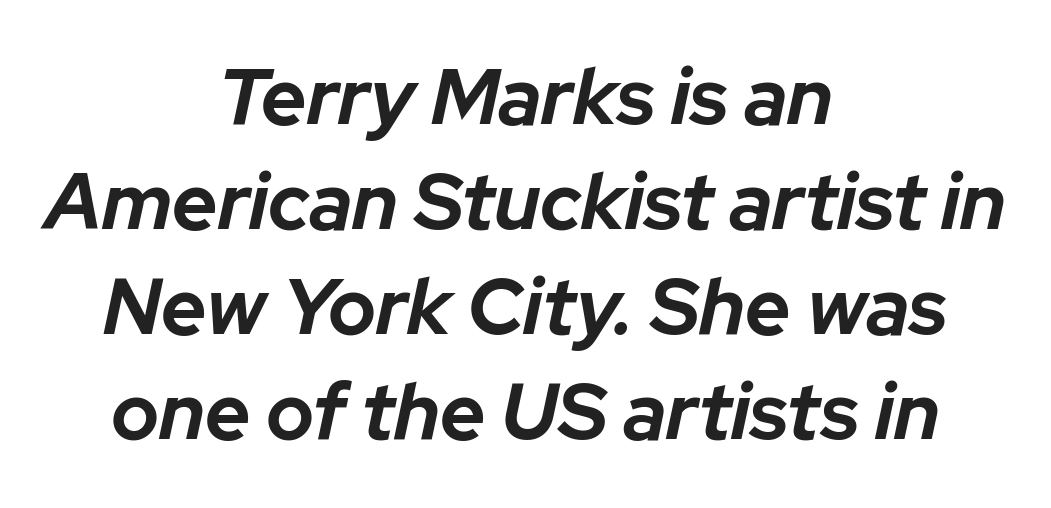
The image shows 79 px bold type, italic (leaning right); set centered, normal line spacing (1.33x), normal letter spacing, not underlined; low stroke contrast and a medium x-height.
